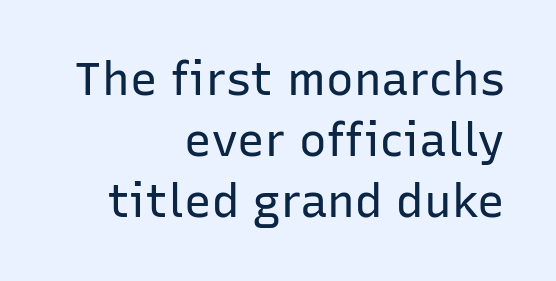
The image shows 46 px regular-weight sans-serif type, upright; set right-aligned, normal line spacing (1.33x), normal letter spacing, not underlined; low stroke contrast and a medium x-height.
